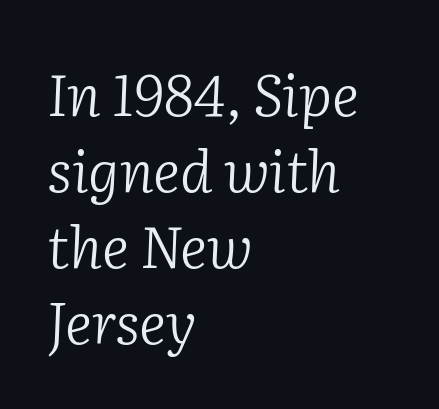
{"serif": "yes", "italic": "yes", "lean": "right", "slant_degrees": 2, "bold": "no", "weight": "light", "width": "normal", "stroke_contrast": "low", "x_height": "medium", "monospaced": "no", "underline": "no", "align": "left", "line_spacing": "normal", "line_spacing_ratio": 1.31, "letter_spacing": "normal", "letter_spacing_em": 0.0, "glyph_px": 58}
